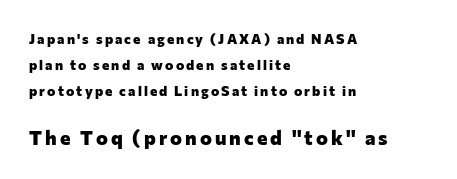
The image shows 20 px bold type, upright; set left-aligned, line spacing 1.87x, not underlined; the second (bottom) block is 1.43x larger.
